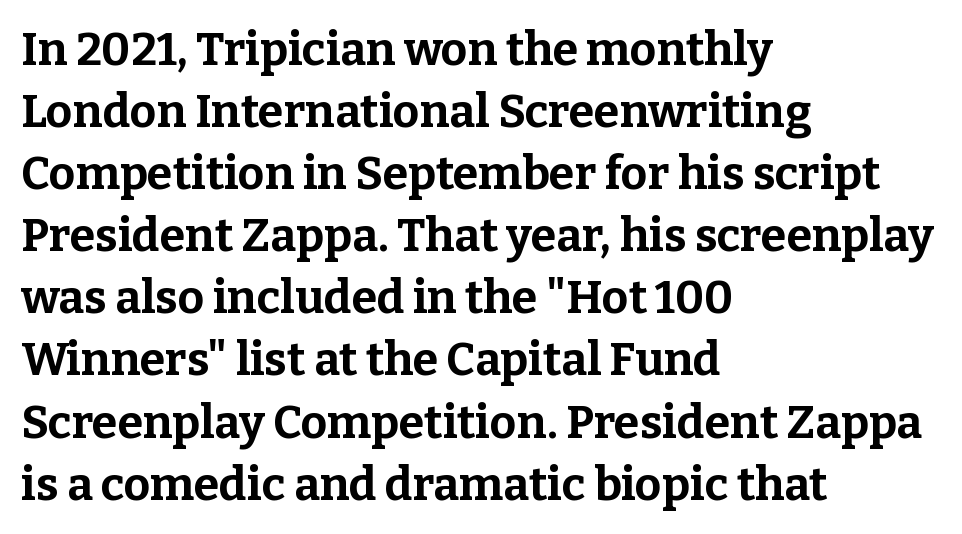
Q: Is the text bold? A: Yes.
Q: Is the text italic (slanted)? A: No, it is upright.
Q: Is the typeface a serif or a sans-serif typeface? A: Serif.
Q: Is the text underlined? A: No.
Q: How is the paragraph aligned? A: Left-aligned.
Q: Is the spacing between letters normal or unusually wide? A: Normal.
Q: Is the spacing between lines tight, normal or loose? A: Normal.
Q: Width (condensed, normal, or wide)? A: Normal.
Q: Stroke contrast? A: Low.
Q: x-height? A: Medium.
Q: Monospaced? A: No.
